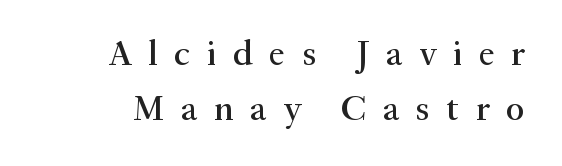
Spacing verdict: proportional, widths tailored to each character. Yep, those are serifs on the letters. Whoever set this chose a conventional vertical rhythm. The tracking jumps out immediately: characters are airy and widely separated. Lines of text with bare space underneath. Posture: vertical.
